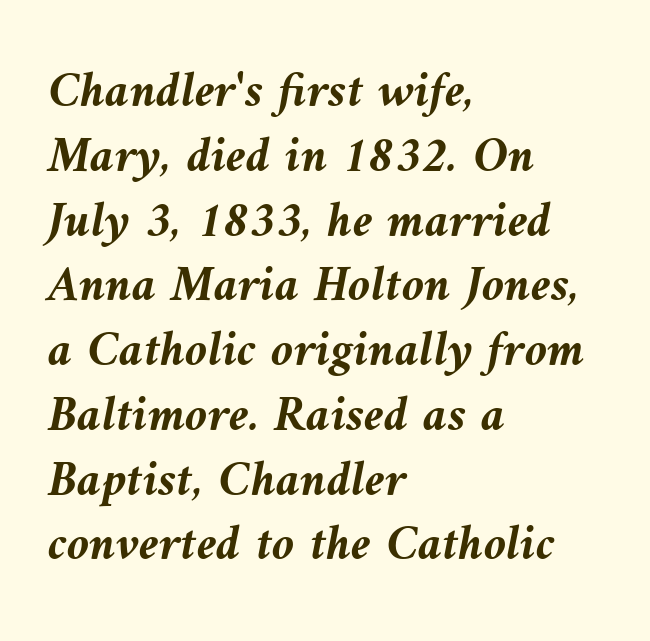
{"italic": "yes", "lean": "left", "slant_degrees": 9, "bold": "yes", "weight": "semibold", "width": "normal", "stroke_contrast": "medium", "x_height": "medium", "monospaced": "no", "underline": "no", "align": "left", "line_spacing": "normal", "line_spacing_ratio": 1.27, "letter_spacing": "normal", "letter_spacing_em": 0.0, "glyph_px": 51}
